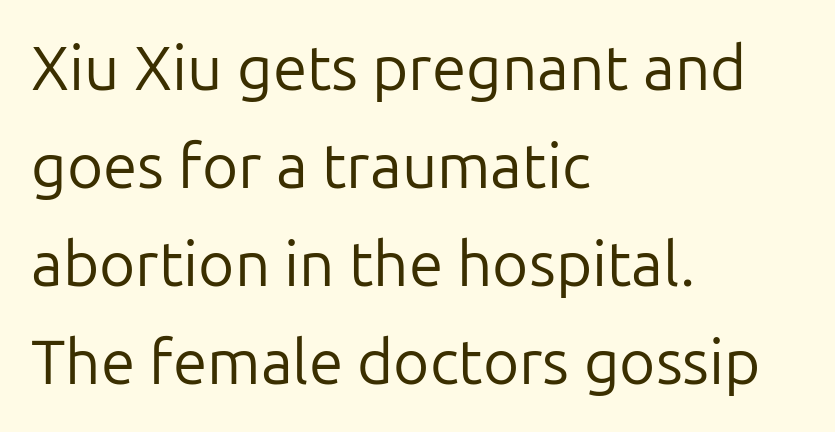
Each stroke keeps to a modest, everyday thickness or less. This is the regular roman posture of the typeface. The letters sit at their default tracking, neither squeezed nor spread. Horizontal alignment here is leftward, the default for most running prose. Looks like regular typesetting: each glyph gets only the width it needs. The designer left line spacing at the default.
